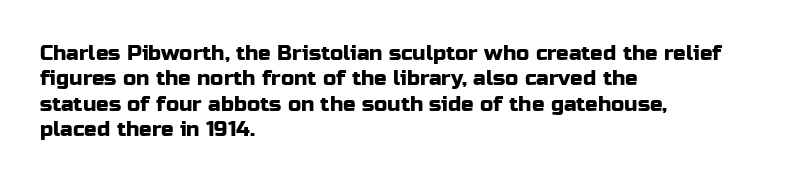
Q: Is the text italic (slanted)? A: No, it is upright.
Q: Is the text underlined? A: No.
Q: How is the paragraph aligned? A: Left-aligned.
Q: Is the spacing between letters normal or unusually wide? A: Normal.
